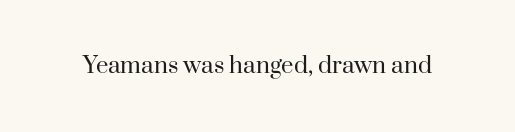
{"italic": "no", "bold": "no", "underline": "no", "letter_spacing": "normal", "letter_spacing_em": 0.0, "glyph_px": 22}
